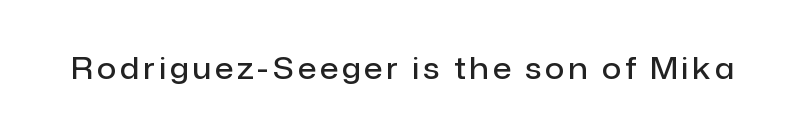
The image shows 30 px semibold sans-serif type, upright; set not underlined; low stroke contrast and a medium x-height.
